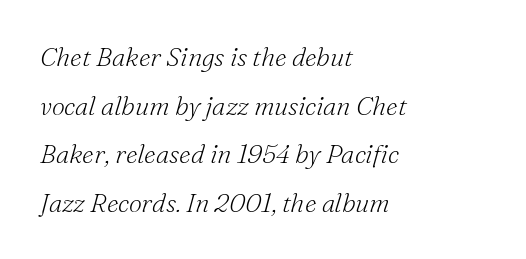
Each stroke keeps to a modest, everyday thickness or less. The space directly below the letters is spotless. Caption: standard tracking, unaltered. Horizontal alignment here is leftward, the default for most running prose. Is the type slanted? Yes — the strokes lean at a clear angle.
